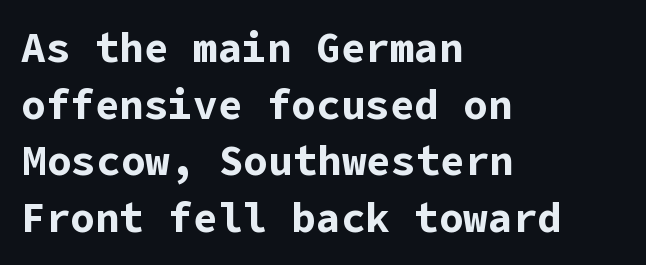
The image shows 41 px bold sans-serif type, upright; set left-aligned, normal line spacing (1.38x), normal letter spacing, not underlined; low stroke contrast and a medium x-height.
